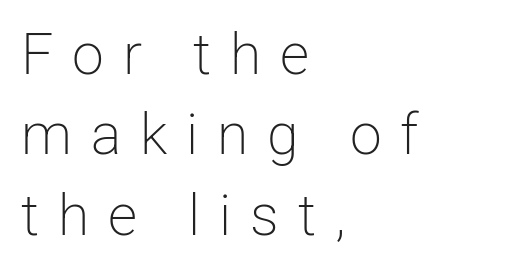
{"serif": "no", "italic": "no", "bold": "no", "weight": "light", "width": "normal", "stroke_contrast": "low", "x_height": "medium", "monospaced": "no", "underline": "no", "align": "left", "line_spacing": "normal", "line_spacing_ratio": 1.41, "letter_spacing": "wide", "letter_spacing_em": 0.33, "glyph_px": 57}
